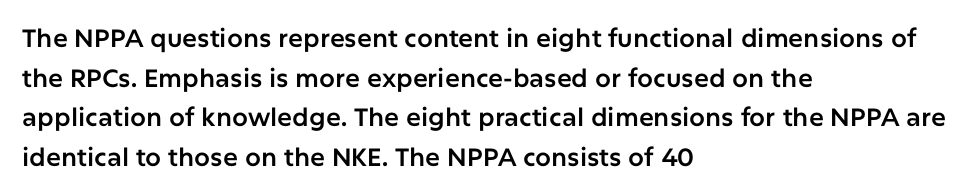
Words appear dense and cohesive because spacing is normal. Italic? Not at all — the glyphs are vertical. Horizontally, the lines are justified to the leading edge only. Leading matches the norm, producing a regular column. Each row of text sits above clean, open space.
